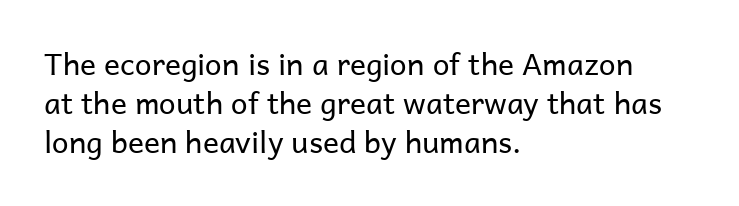
The space between consecutive lines is moderate. Letterform terminals end flat and unadorned throughout the passage. Between one letter and the next there's only the usual sliver of space. The area under the type is left untouched.
